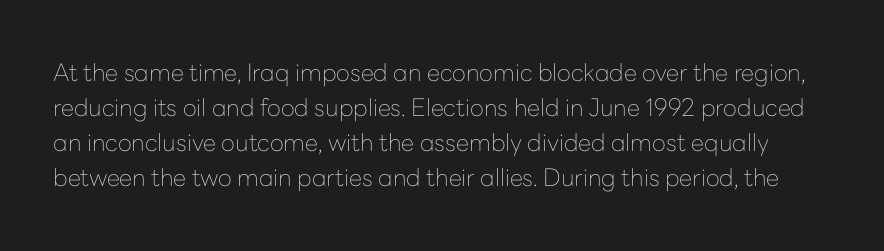
The image shows 24 px text type, upright; set normal line spacing (1.46x), normal letter spacing, not underlined.
